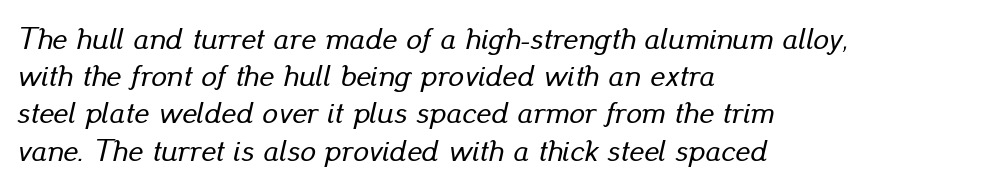
The image shows 31 px text type, italic (leaning right); set left-aligned, line spacing 1.2x, normal letter spacing, not underlined; low stroke contrast and a small x-height.
